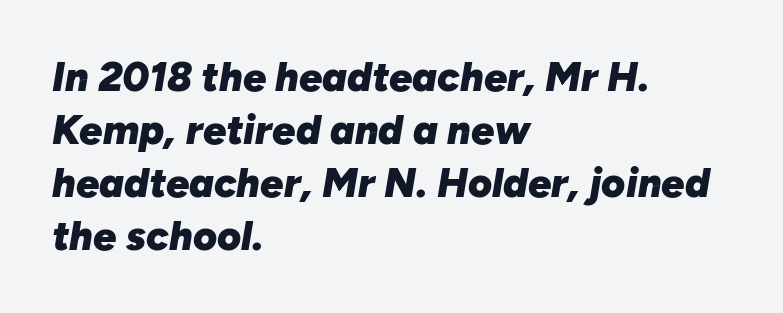
This rendering leaves character spacing at its baseline value. Do the characters align in a grid? No, the font is proportional. The rows are spaced the way most documents space them. Summary of weight: heavy, a full bold.
